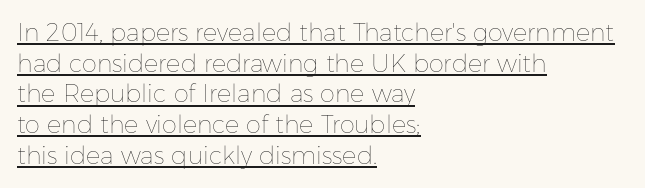
{"italic": "no", "bold": "no", "underline": "yes", "align": "left", "line_spacing": "normal", "line_spacing_ratio": 1.28, "letter_spacing": "normal", "letter_spacing_em": 0.0, "glyph_px": 24}
